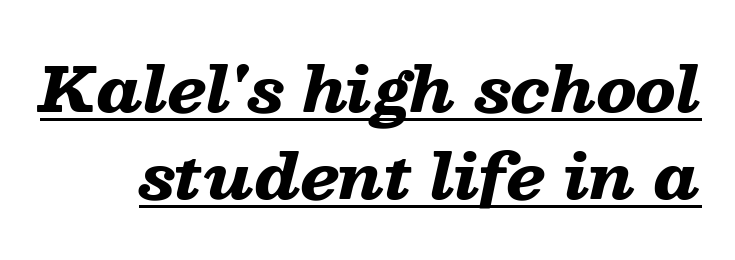
Q: Is the text bold? A: Yes.
Q: Is the text italic (slanted)? A: Yes, it leans right by about 13 degrees.
Q: Is the text underlined? A: Yes.
Q: Is the spacing between letters normal or unusually wide? A: Normal.
Q: Is the spacing between lines tight, normal or loose? A: Normal.
Q: Width (condensed, normal, or wide)? A: Wide.
Q: Stroke contrast? A: Low.
Q: x-height? A: Medium.
Q: Monospaced? A: No.
